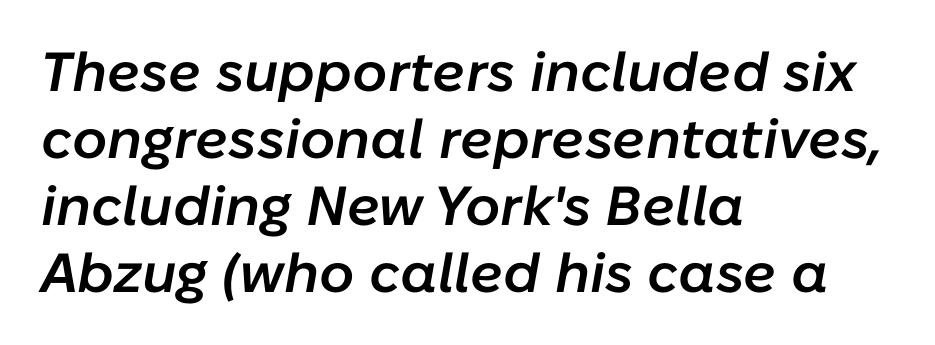
Varying glyph widths throughout — classic text-font behaviour. Caption: multi-line text, flush left, ragged right. The whole block is typeset with a tilt. Between one letter and the next there's only the usual sliver of space. Stems and bowls a touch heavier than normal — semibold.
